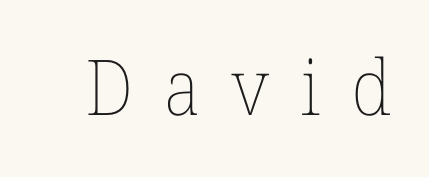
Caption: face not bold, strokes unweighted. Plain, unruled lines of type. The rendering inserts visible extra space after every character. The passage shown is typed in a proportional face where columns would drift. Every stem runs plumb, perpendicular to the baseline.
